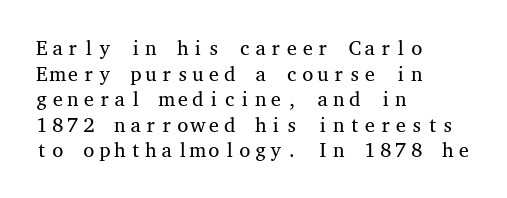
Q: Is the text bold? A: No.
Q: Is the text italic (slanted)? A: No, it is upright.
Q: Is the text underlined? A: No.
Q: How is the paragraph aligned? A: Left-aligned.
Q: Is the spacing between letters normal or unusually wide? A: Normal.
Q: Is the spacing between lines tight, normal or loose? A: Normal.
